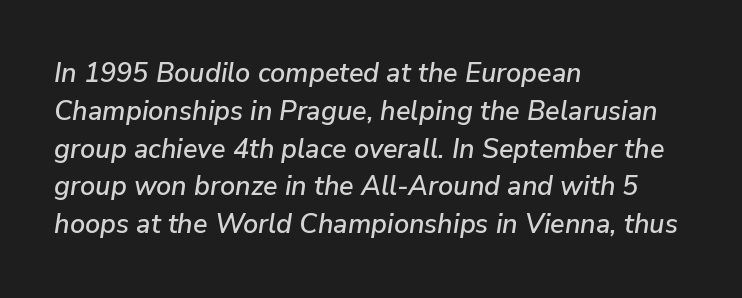
Style check: oblique. Tracking here is standard; glyphs follow each other at the usual distance. A bare baseline throughout the passage. Teacher's note: observe the even left margin — that is flush-left alignment. Interline gaps are of average width in this sample.
